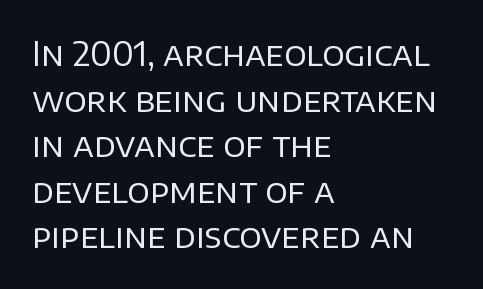
{"serif": "no", "italic": "no", "bold": "no", "weight": "regular", "width": "normal", "stroke_contrast": "low", "x_height": "large", "monospaced": "no", "underline": "no", "align": "left", "line_spacing": "normal", "line_spacing_ratio": 1.38, "letter_spacing": "normal", "letter_spacing_em": 0.0, "glyph_px": 33}
